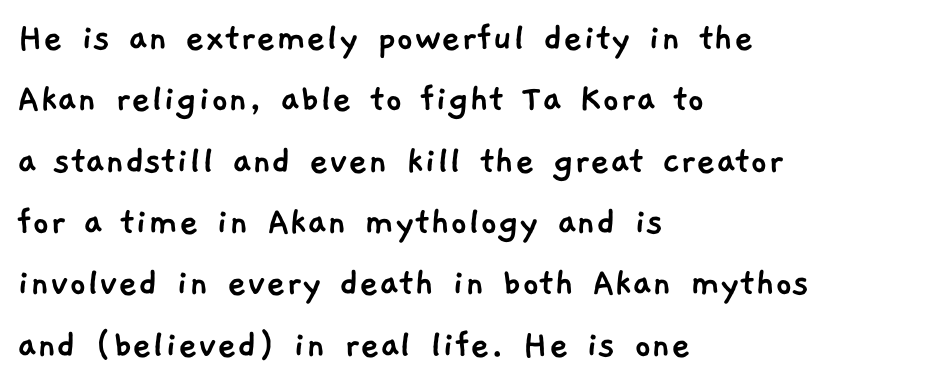
To sum up the face: it is a sans, with no serifs. The compositor pushed each line to the left boundary. The rendering uses a moderate line-height, typical for paragraphs. Just letters on the line, the space beneath them empty. What stands out about the letter spacing? Nothing — it is the standard amount.
